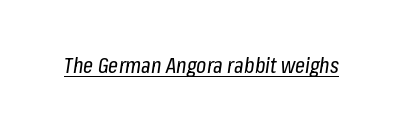
The letters sit at their default tracking, neither squeezed nor spread. Does a line run under the words? Yes, clearly. Heft: none added — not bold. Style check: oblique.
